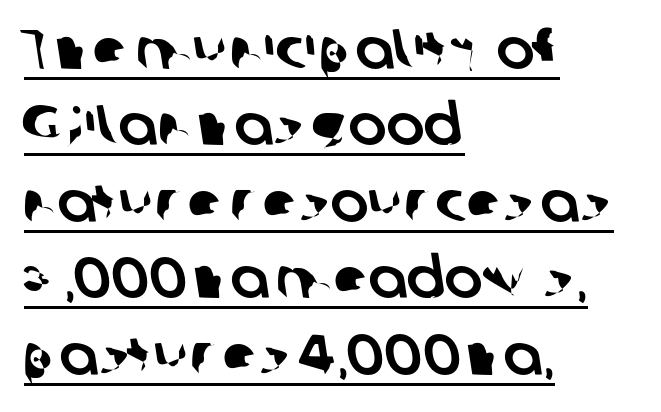
The image shows 57 px sans-serif type; set left-aligned, normal line spacing (1.34x), normal letter spacing, underlined; low stroke contrast and a medium x-height.
